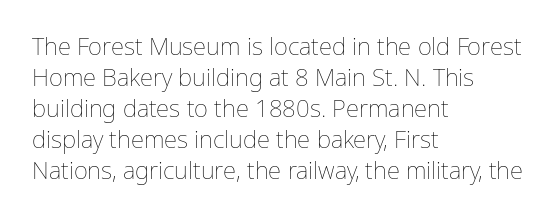
Q: Is the text bold? A: No.
Q: Is the text italic (slanted)? A: No, it is upright.
Q: Is the text underlined? A: No.
Q: How is the paragraph aligned? A: Left-aligned.
Q: Is the spacing between letters normal or unusually wide? A: Normal.
Q: Is the spacing between lines tight, normal or loose? A: Normal.
